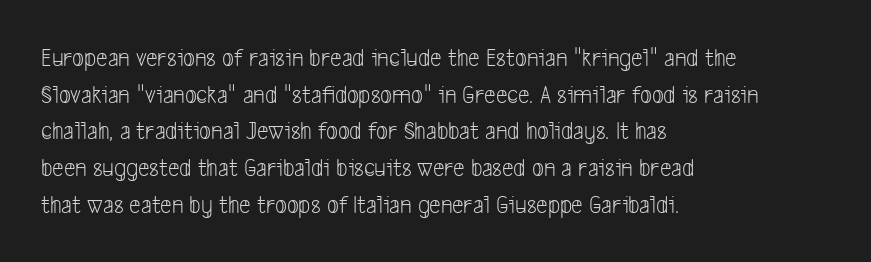
Q: Is the text bold? A: No.
Q: Is the text underlined? A: No.
Q: How is the paragraph aligned? A: Left-aligned.
Q: Is the spacing between letters normal or unusually wide? A: Normal.
Q: Is the spacing between lines tight, normal or loose? A: Normal.
